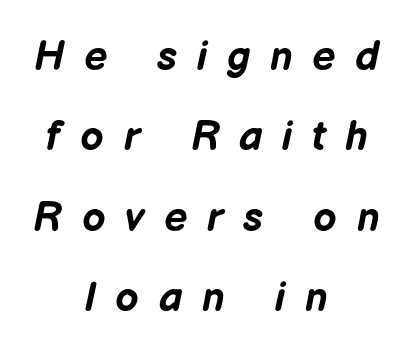
Compared with typical body copy, the letter spacing here is much looser. The text block is weighted toward neither margin, spreading evenly from the middle. Is there much room between lines? Yes — plenty of vertical air separates them. You could not count columns in this text — the font is proportionally spaced.
